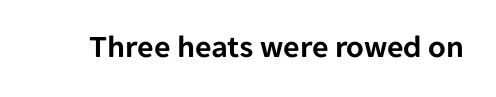
{"serif": "no", "italic": "no", "width": "normal", "stroke_contrast": "low", "x_height": "medium", "monospaced": "no", "underline": "no", "letter_spacing": "normal", "letter_spacing_em": 0.0, "glyph_px": 32}
